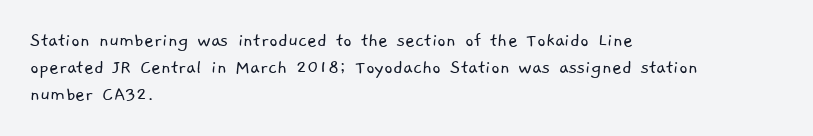
Q: Is the text bold? A: No.
Q: Is the text underlined? A: No.
Q: How is the paragraph aligned? A: Left-aligned.
Q: Is the spacing between letters normal or unusually wide? A: Normal.
Q: Is the spacing between lines tight, normal or loose? A: Normal.
